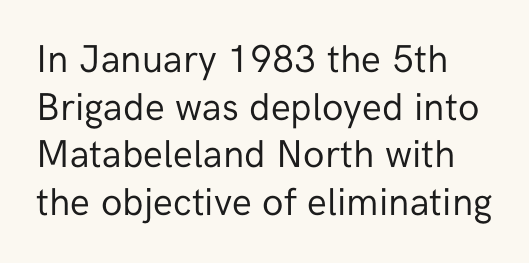
{"serif": "no", "italic": "no", "bold": "no", "weight": "regular", "width": "normal", "stroke_contrast": "low", "x_height": "medium", "monospaced": "no", "underline": "no", "line_spacing_ratio": 1.22, "letter_spacing": "normal", "letter_spacing_em": 0.0, "glyph_px": 39}
